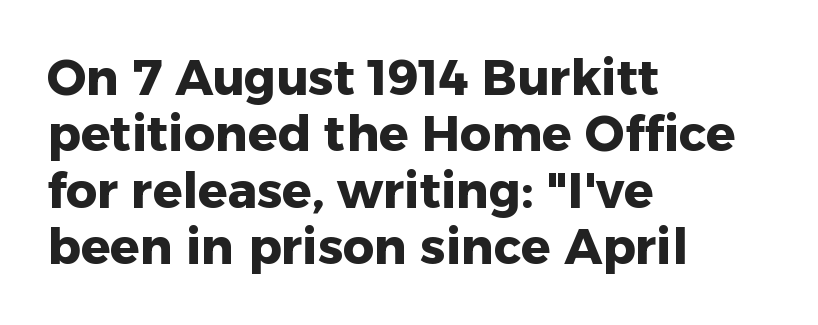
The image shows 49 px heavy sans-serif type, upright; set left-aligned, tight line spacing (1.15x), normal letter spacing, not underlined; low stroke contrast and a medium x-height.
